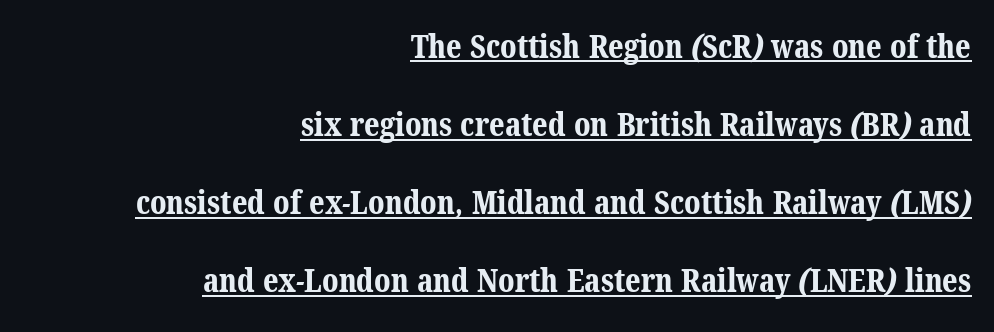
The image shows 32 px bold serif type; set right-aligned, loose line spacing (2.44x), normal letter spacing, underlined; medium stroke contrast and a medium x-height.
